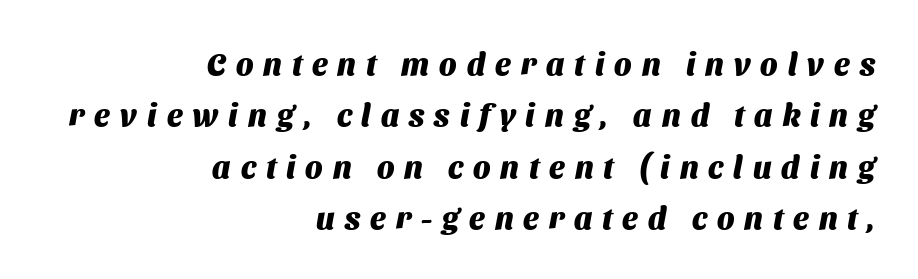
{"serif": "no", "bold": "yes", "weight": "heavy", "width": "normal", "stroke_contrast": "medium", "x_height": "medium", "monospaced": "no", "underline": "no", "align": "right", "line_spacing": "normal", "line_spacing_ratio": 1.66, "letter_spacing": "wide", "letter_spacing_em": 0.32, "glyph_px": 31}
